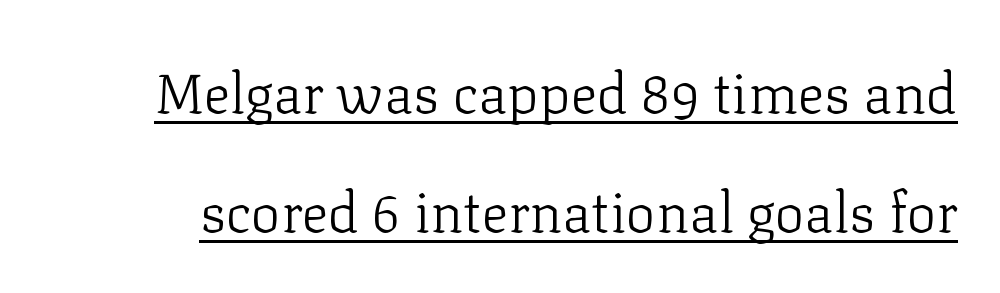
The image shows 56 px light serif type, upright; set loose line spacing (2.12x), normal letter spacing, underlined; low stroke contrast and a medium x-height.
